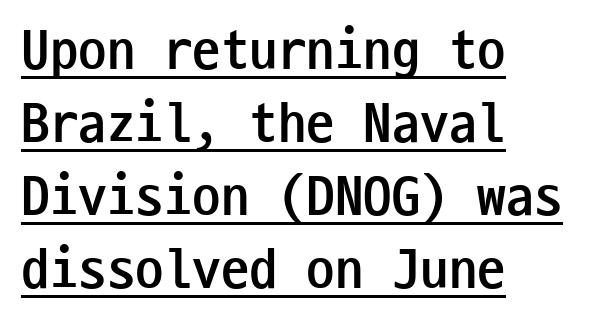
The image shows 57 px semibold, condensed sans-serif type, upright, monospaced; set left-aligned, normal line spacing (1.28x), normal letter spacing, underlined; low stroke contrast and a medium x-height.
